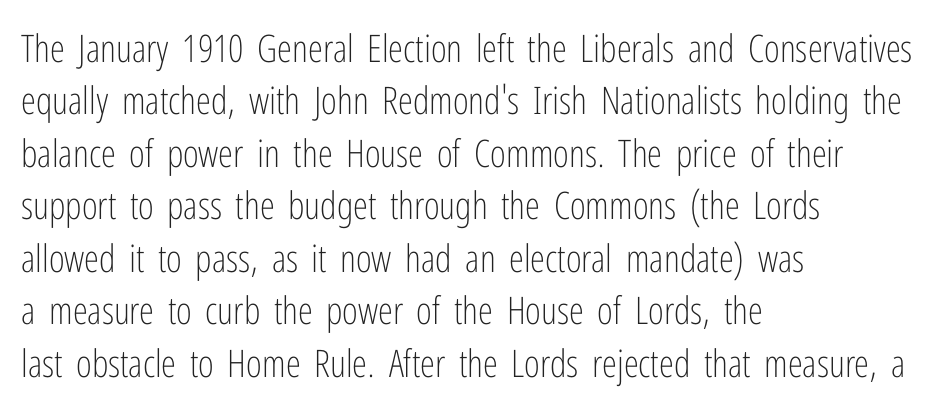
The passage shown has conventional tracking throughout. If you measured baseline to baseline, you'd find a middling distance. On a weight scale, this lands at 450 or below. A bare baseline throughout the passage. Character widths vary here, with narrow letters taking less room than wide ones.
